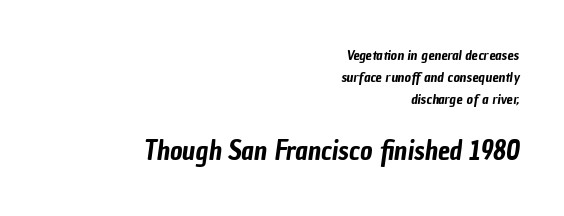
Q: Is the text underlined? A: No.
Q: How is the paragraph aligned? A: Right-aligned.
Q: Is the spacing between letters normal or unusually wide? A: Normal.
Q: Is the spacing between lines tight, normal or loose? A: Normal.
Q: Which block of text is set in a larger size, the first (top) or the second (bottom)? A: The second (bottom) one.
